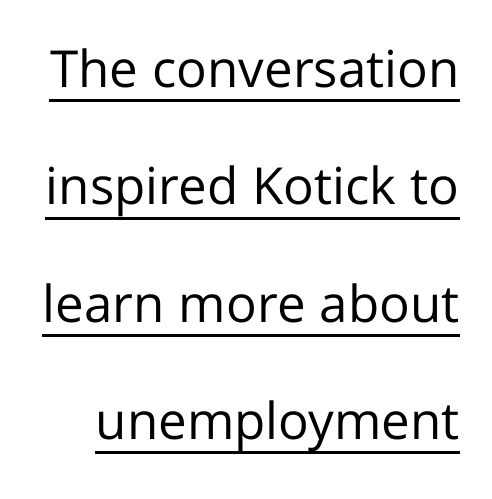
Q: Is the text bold? A: No.
Q: Is the text italic (slanted)? A: No, it is upright.
Q: Is the typeface a serif or a sans-serif typeface? A: Sans-serif.
Q: Is the text underlined? A: Yes.
Q: Is the spacing between letters normal or unusually wide? A: Normal.
Q: Is the spacing between lines tight, normal or loose? A: Loose.
Q: Width (condensed, normal, or wide)? A: Normal.
Q: Stroke contrast? A: Low.
Q: x-height? A: Medium.
Q: Monospaced? A: No.
